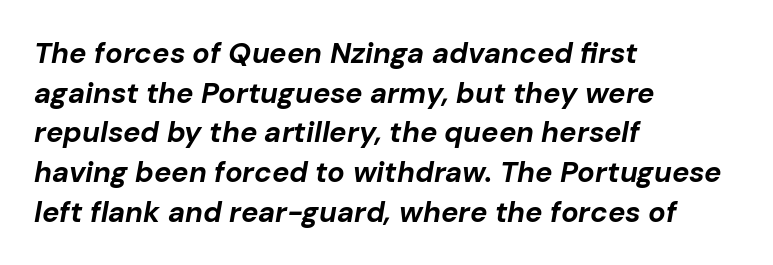
The lines are quadded left. The specimen reads as italic at a glance. You could not count columns in this text — the font is proportionally spaced. Strong, thick strokes mark this as bold type.
